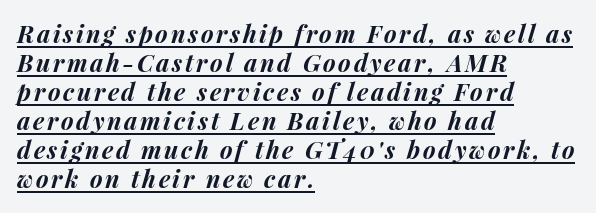
These lines stack with their left ends in a neat column. Emphasis-style slanted type is in use. A baseline rule has been typeset under these characters. The sample has been set heavy, in full bold.
